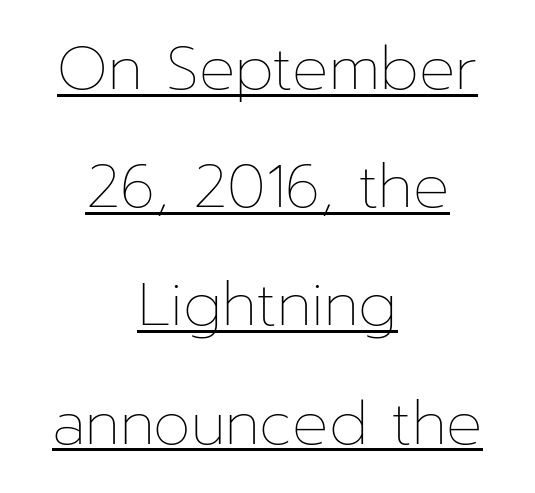
The image shows 60 px thin type, upright; set centered, loose line spacing (1.97x), normal letter spacing, underlined; low stroke contrast and a medium x-height.
